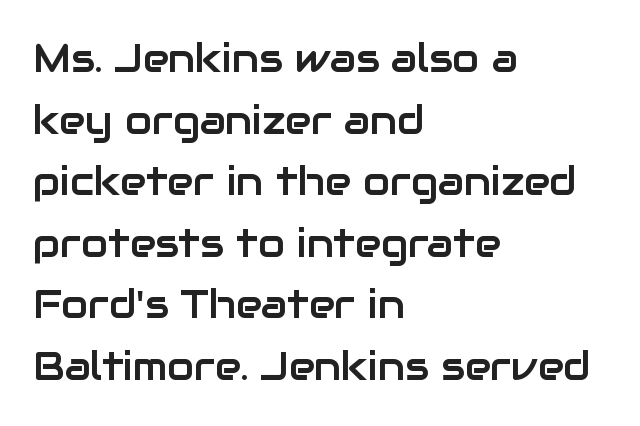
The image shows 39 px sans-serif type, upright; set left-aligned, normal line spacing (1.58x), normal letter spacing, not underlined; low stroke contrast and a medium x-height.
